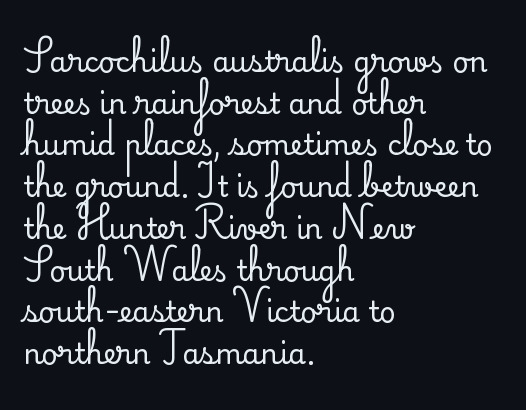
{"serif": "yes", "italic": "no", "width": "normal", "stroke_contrast": "medium", "x_height": "small", "monospaced": "no", "underline": "no", "align": "left", "line_spacing": "normal", "line_spacing_ratio": 1.49, "letter_spacing": "normal", "letter_spacing_em": 0.0, "glyph_px": 28}
